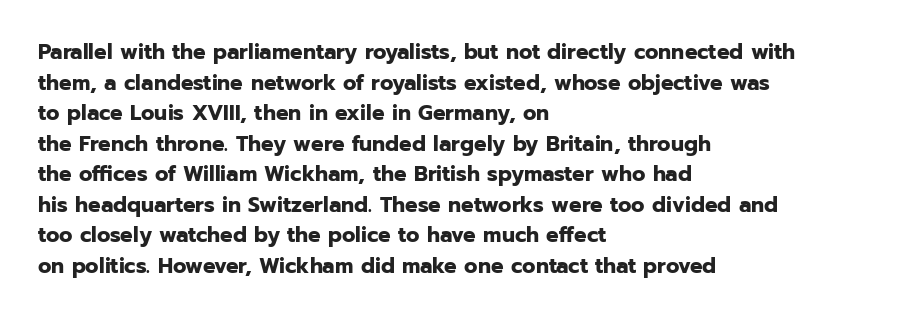
Q: Is the text bold? A: Yes.
Q: Is the text italic (slanted)? A: No, it is upright.
Q: Is the text underlined? A: No.
Q: How is the paragraph aligned? A: Left-aligned.
Q: Is the spacing between letters normal or unusually wide? A: Normal.
Q: Is the spacing between lines tight, normal or loose? A: Normal.
